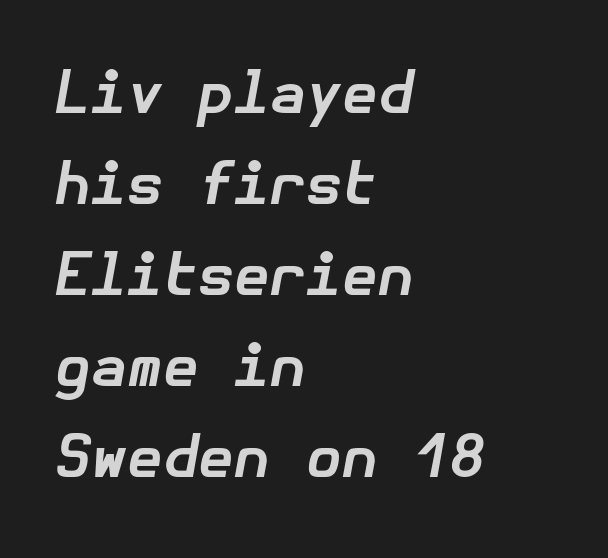
Strong, thick strokes mark this as bold type. If you drew a ruler down the left edge, every line would touch it. Descenders hang freely into open space. When letters slant like this, we call the style italic.
